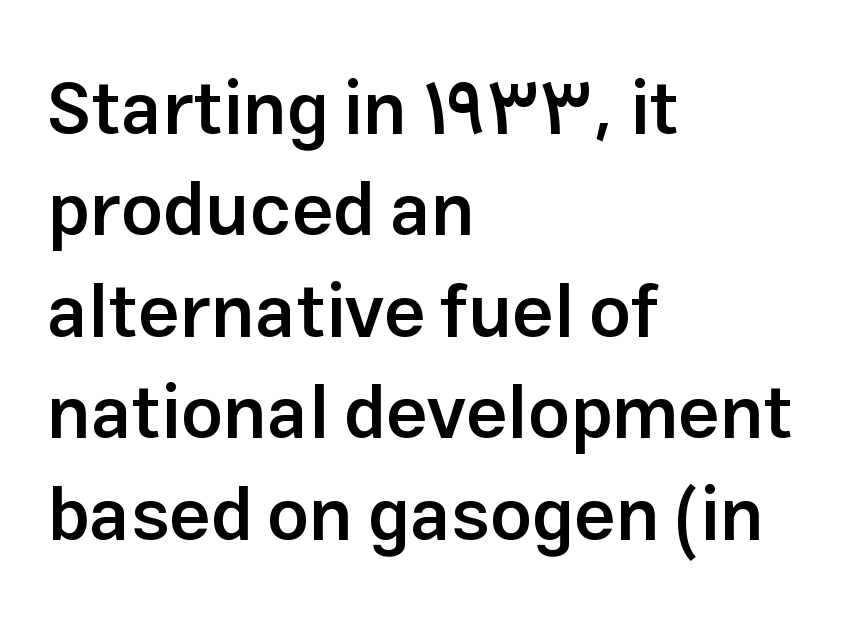
The image shows 74 px semibold sans-serif type, upright; set left-aligned, normal line spacing (1.37x), normal letter spacing, not underlined; low stroke contrast and a medium x-height.
